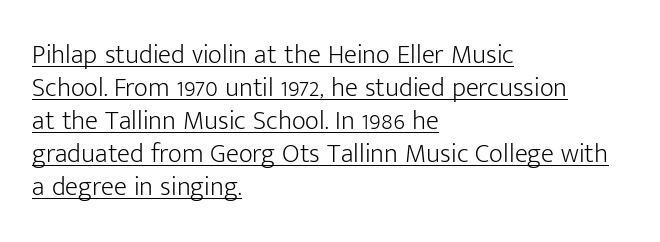
The image shows 27 px text type, upright; set left-aligned, line spacing 1.22x, normal letter spacing, underlined.
